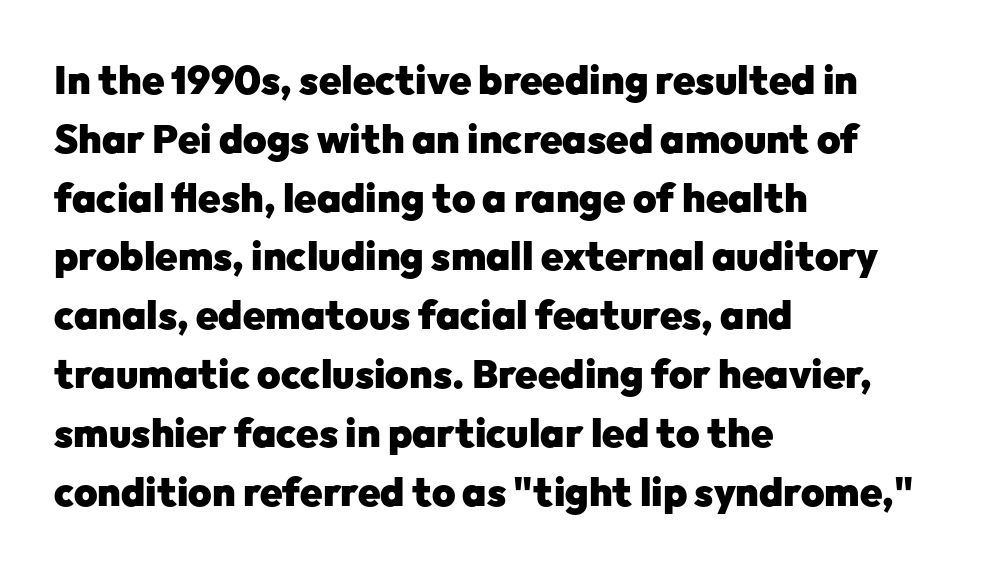
{"serif": "no", "italic": "no", "bold": "yes", "weight": "heavy", "width": "normal", "stroke_contrast": "low", "x_height": "medium", "monospaced": "no", "underline": "no", "align": "left", "line_spacing": "normal", "line_spacing_ratio": 1.47, "letter_spacing": "normal", "letter_spacing_em": 0.0, "glyph_px": 40}
